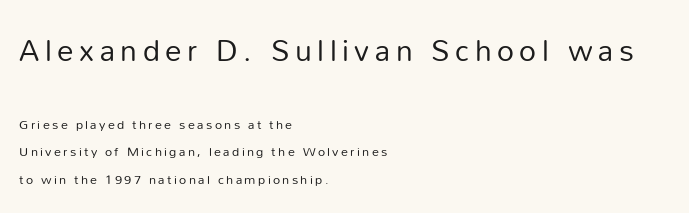
Q: Is the text bold? A: No.
Q: Is the text italic (slanted)? A: No, it is upright.
Q: Is the typeface a serif or a sans-serif typeface? A: Sans-serif.
Q: Is the text underlined? A: No.
Q: How is the paragraph aligned? A: Left-aligned.
Q: Is the spacing between lines tight, normal or loose? A: Loose.
Q: Which block of text is set in a larger size, the first (top) or the second (bottom)? A: The first (top) one.
Q: Width (condensed, normal, or wide)? A: Normal.
Q: Stroke contrast? A: Low.
Q: x-height? A: Medium.
Q: Monospaced? A: No.
